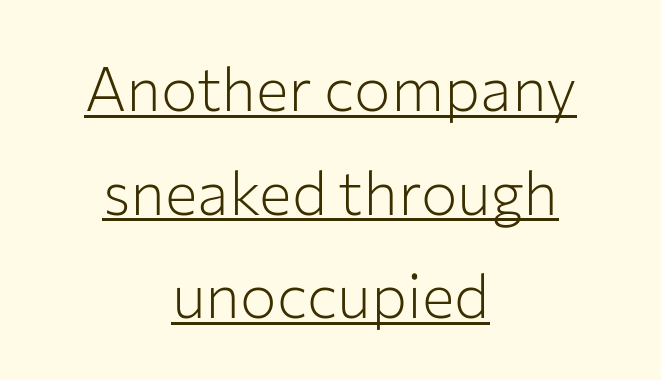
A typesetter would label this face a sans. A quiet, ordinary-to-light weight characterises the typeface. Teacher's note: observe the equal gaps on both sides — that is centered alignment. Quick note: interline space is typical. You could not count columns in this text — the font is proportionally spaced. Spacing between characters is what you'd get straight out of the box.
